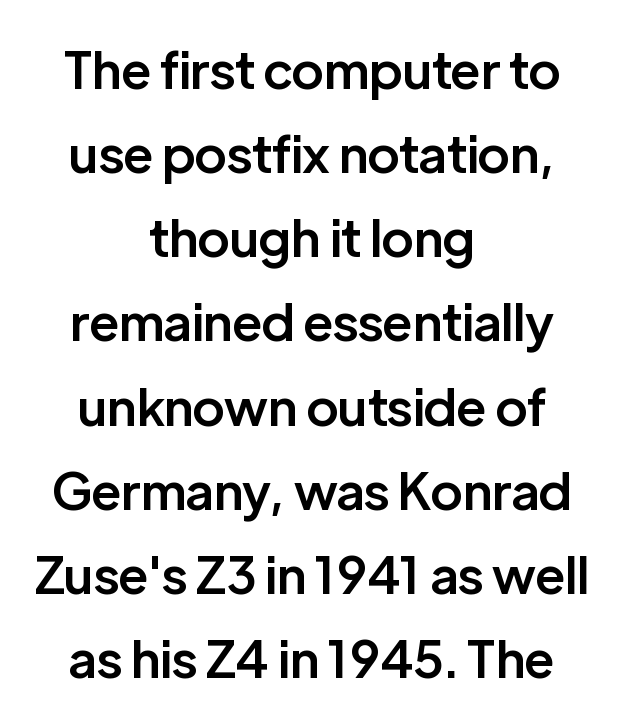
The image shows 51 px semibold sans-serif type, upright; set centered, normal line spacing (1.65x), normal letter spacing, not underlined; low stroke contrast and a medium x-height.
